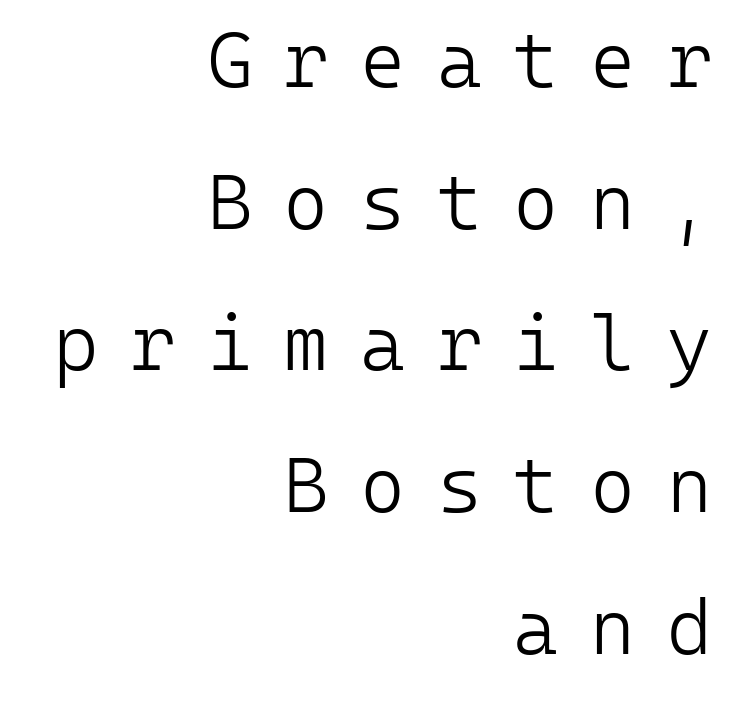
{"serif": "no", "italic": "no", "bold": "no", "weight": "light", "width": "normal", "stroke_contrast": "low", "x_height": "medium", "monospaced": "yes", "underline": "no", "align": "right", "line_spacing_ratio": 1.84, "letter_spacing": "wide", "letter_spacing_em": 0.41, "glyph_px": 77}
